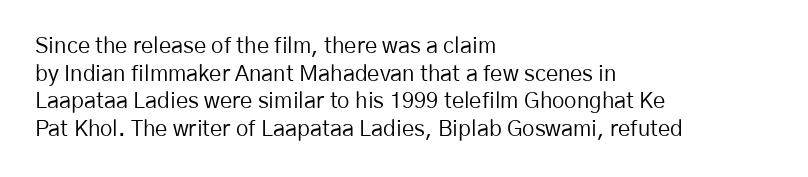
{"italic": "no", "bold": "no", "underline": "no", "align": "left", "line_spacing": "normal", "line_spacing_ratio": 1.26, "letter_spacing": "normal", "letter_spacing_em": 0.0, "glyph_px": 22}
